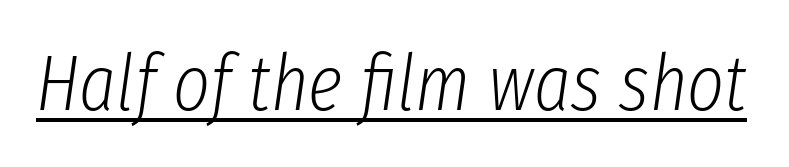
The typeface has the unassuming heft of standard copy or less. The letters advance in unequal steps, a hallmark of proportional type. Each line of the rendering has a horizontal stroke beneath the glyphs. When letters slant like this, we call the style italic. The letters sit at their default tracking, neither squeezed nor spread.
